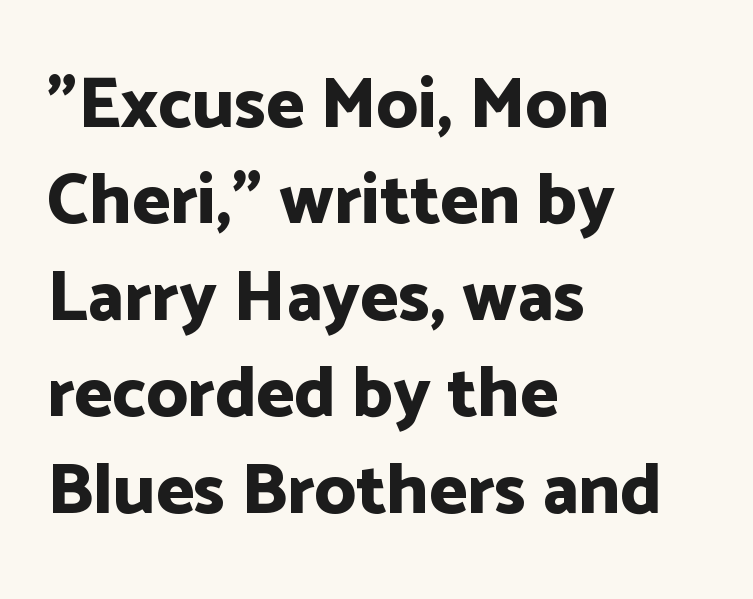
Tall strokes in this sample are plumb rather than angled. Caption: standard tracking, unaltered. These lines sit exactly where default settings would place them. Typographic density is high because the face is bold. Quick note: underline off.
